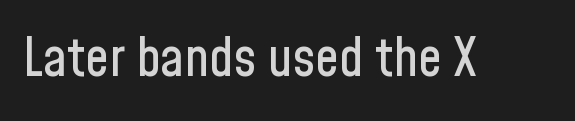
Q: Is the text italic (slanted)? A: No, it is upright.
Q: Is the typeface a serif or a sans-serif typeface? A: Sans-serif.
Q: Is the text underlined? A: No.
Q: Is the spacing between letters normal or unusually wide? A: Normal.
Q: Width (condensed, normal, or wide)? A: Condensed.
Q: Stroke contrast? A: Low.
Q: x-height? A: Medium.
Q: Monospaced? A: No.
